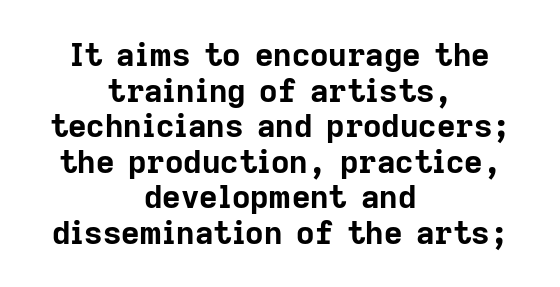
The paragraph has two soft edges and a firm central axis. Compared with typical body copy, the letter spacing here is the same. Letterform terminals end flat and unadorned throughout the passage. Notice how the stems are strictly vertical — no italics here. Heavy-handed strokes throughout: this text is bold.
